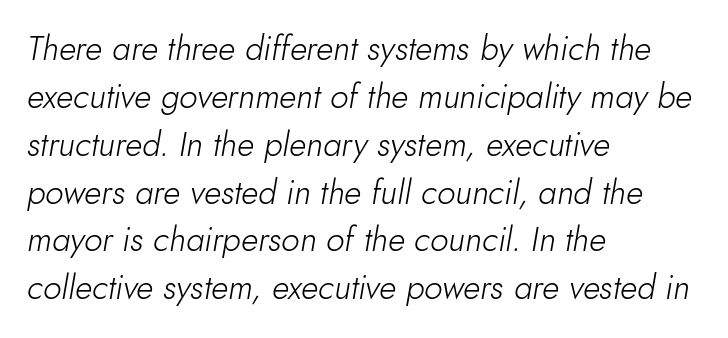
Q: Is the text bold? A: No.
Q: Is the text italic (slanted)? A: Yes, it leans right by about 10 degrees.
Q: Is the text underlined? A: No.
Q: How is the paragraph aligned? A: Left-aligned.
Q: Is the spacing between letters normal or unusually wide? A: Normal.
Q: Is the spacing between lines tight, normal or loose? A: Normal.
Q: Width (condensed, normal, or wide)? A: Normal.
Q: Stroke contrast? A: Low.
Q: x-height? A: Small.
Q: Monospaced? A: No.
